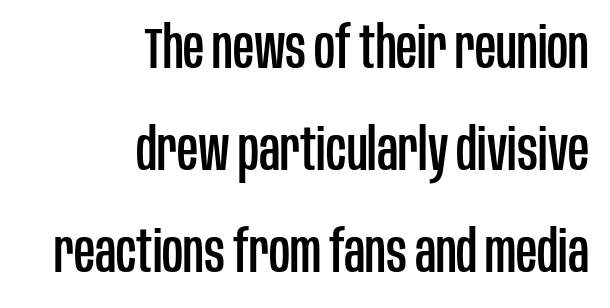
Q: Is the text italic (slanted)? A: No, it is upright.
Q: Is the typeface a serif or a sans-serif typeface? A: Sans-serif.
Q: Is the text underlined? A: No.
Q: How is the paragraph aligned? A: Right-aligned.
Q: Is the spacing between letters normal or unusually wide? A: Normal.
Q: Width (condensed, normal, or wide)? A: Condensed.
Q: Stroke contrast? A: Low.
Q: x-height? A: Large.
Q: Monospaced? A: No.
